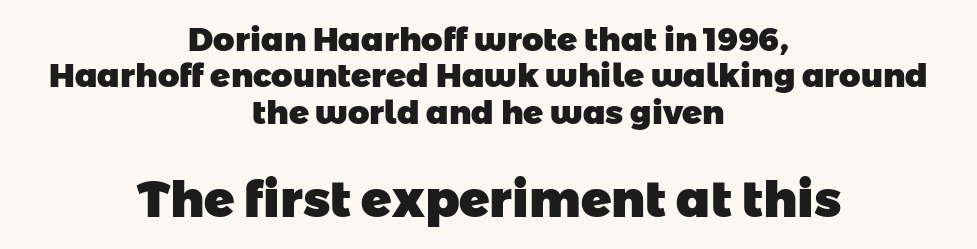
{"serif": "no", "bold": "yes", "weight": "heavy", "width": "normal", "stroke_contrast": "low", "x_height": "medium", "monospaced": "no", "underline": "no", "align": "center", "line_spacing": "tight", "line_spacing_ratio": 1.1, "letter_spacing": "normal", "letter_spacing_em": 0.0, "larger_block": "second", "size_ratio": 1.52, "glyph_px": 50}
